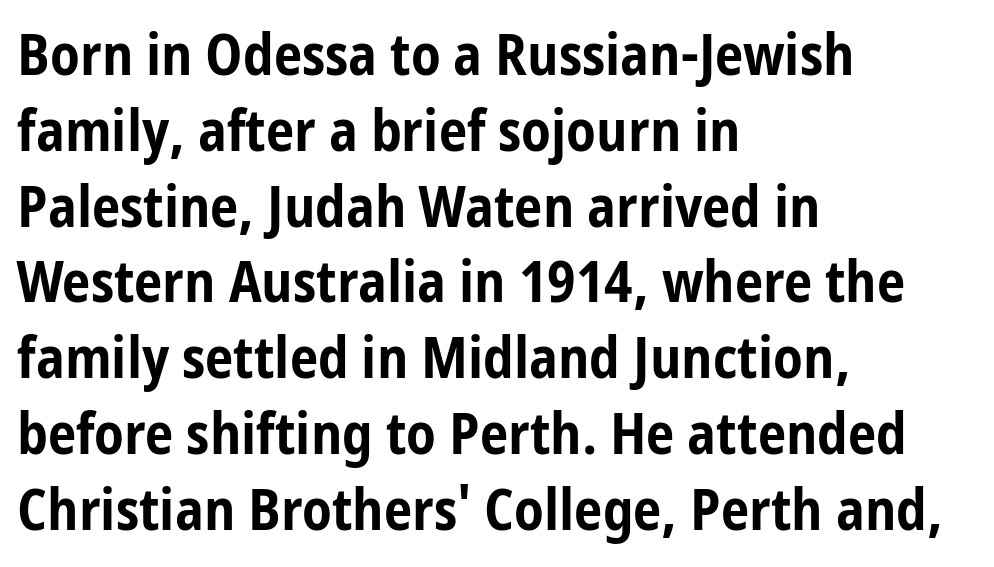
The typeface chosen for these lines omits serifs. Notice how thick the strokes are: this is what a full bold looks like. Here the glyphs are tracked normally, forming tight word shapes. The lines sit at an ordinary, default distance from one another. Any mark beneath the type? The region is blank. One-word summary of the alignment: left.
